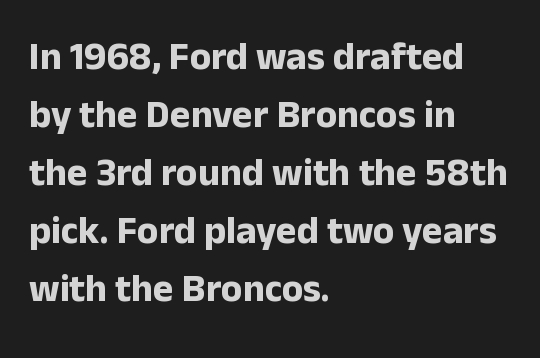
Q: Is the text bold? A: Yes.
Q: Is the text italic (slanted)? A: No, it is upright.
Q: Is the typeface a serif or a sans-serif typeface? A: Sans-serif.
Q: Is the text underlined? A: No.
Q: How is the paragraph aligned? A: Left-aligned.
Q: Is the spacing between letters normal or unusually wide? A: Normal.
Q: Is the spacing between lines tight, normal or loose? A: Normal.
Q: Width (condensed, normal, or wide)? A: Normal.
Q: Stroke contrast? A: Low.
Q: x-height? A: Medium.
Q: Monospaced? A: No.
